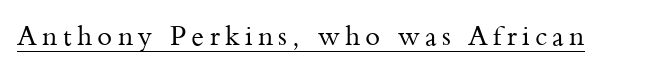
{"italic": "no", "bold": "no", "underline": "yes", "letter_spacing": "wide", "letter_spacing_em": 0.2, "glyph_px": 27}
